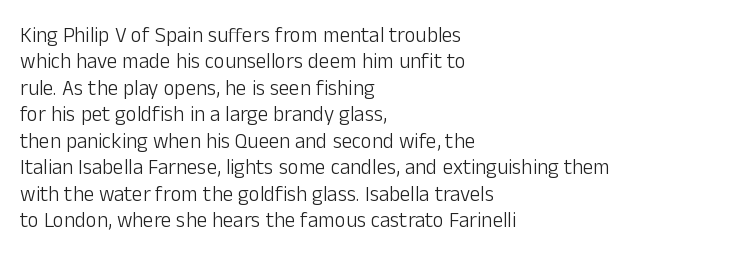
{"italic": "no", "bold": "no", "underline": "no", "align": "left", "line_spacing": "normal", "line_spacing_ratio": 1.26, "letter_spacing": "normal", "letter_spacing_em": 0.0, "glyph_px": 21}
